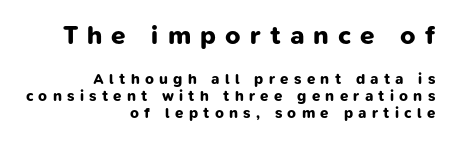
{"bold": "yes", "underline": "no", "align": "right", "line_spacing": "tight", "line_spacing_ratio": 1.12, "letter_spacing": "wide", "letter_spacing_em": 0.35, "larger_block": "first", "size_ratio": 1.73, "glyph_px": 26}
